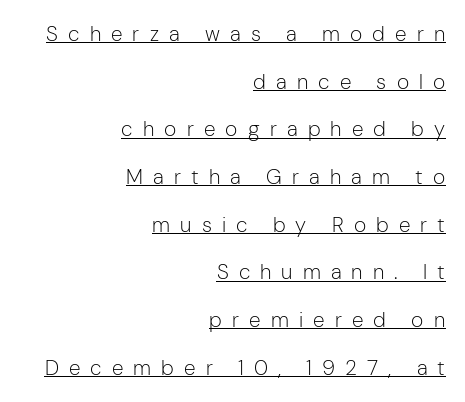
Q: Is the text bold? A: No.
Q: Is the text italic (slanted)? A: No, it is upright.
Q: Is the text underlined? A: Yes.
Q: How is the paragraph aligned? A: Right-aligned.
Q: Is the spacing between letters normal or unusually wide? A: Unusually wide.
Q: Is the spacing between lines tight, normal or loose? A: Loose.
